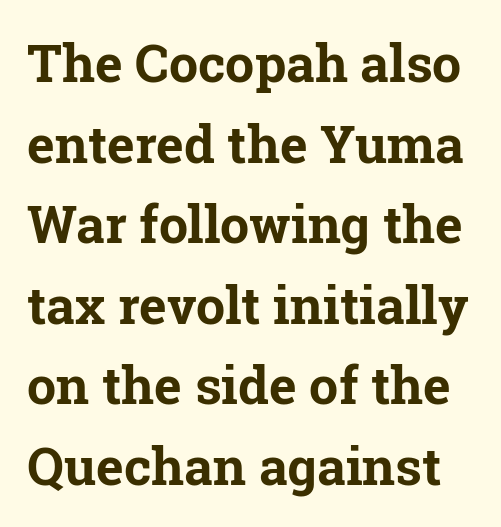
Descenders are the only things crossing below the line. These lines are rendered in a variable-pitch font. The designer left line spacing at the default. As a designer I'd log this as weight 700, bold.
